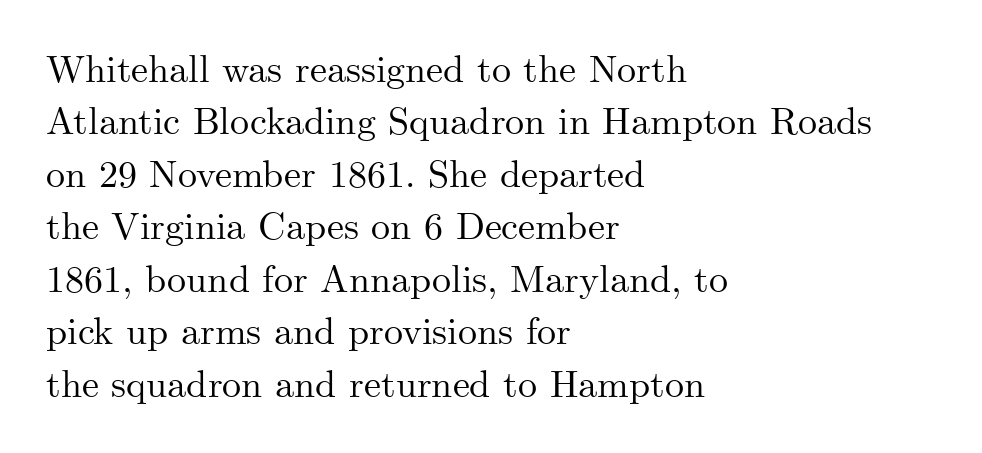
The image shows 38 px serif type, upright; set left-aligned, normal line spacing (1.38x), normal letter spacing, not underlined; medium stroke contrast and a small x-height.
